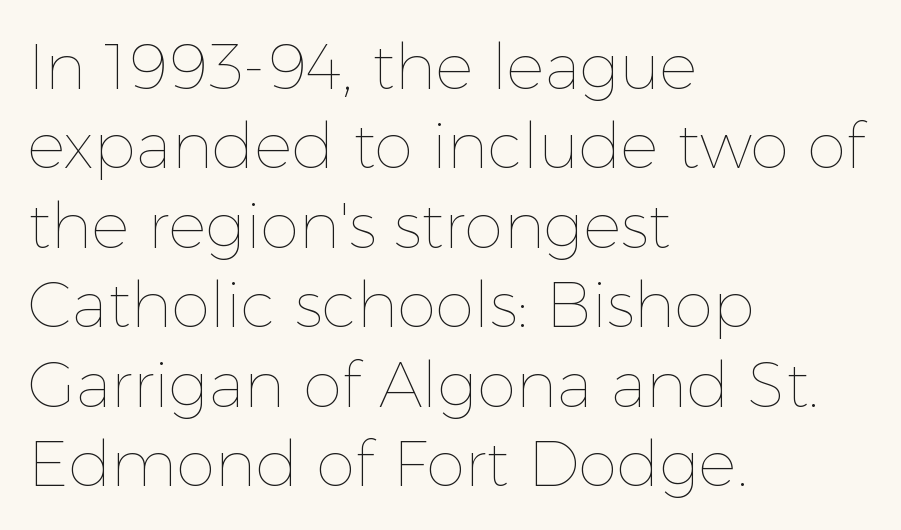
The image shows 63 px thin type, upright; set left-aligned, normal line spacing (1.26x), normal letter spacing, not underlined; a medium x-height.
